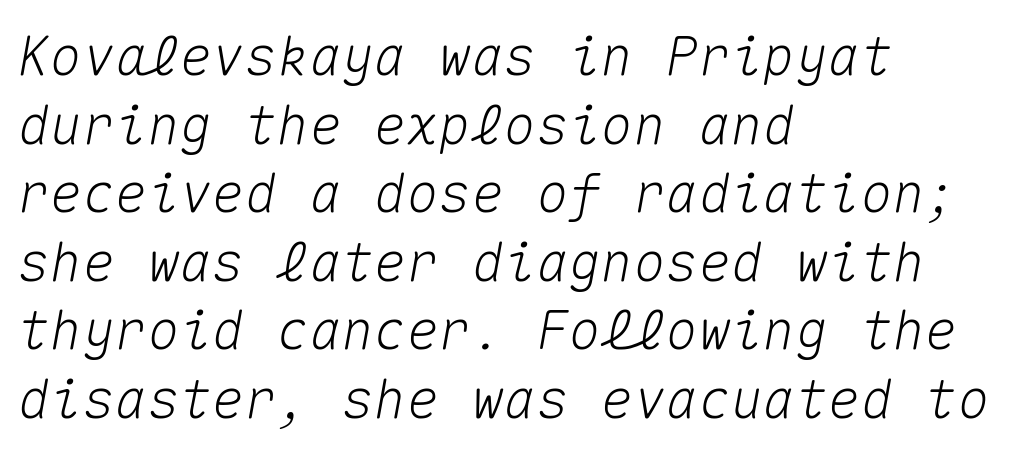
Q: Is the text italic (slanted)? A: Yes, it leans right by about 10 degrees.
Q: Is the text underlined? A: No.
Q: How is the paragraph aligned? A: Left-aligned.
Q: Is the spacing between letters normal or unusually wide? A: Normal.
Q: Is the spacing between lines tight, normal or loose? A: Normal.
Q: Width (condensed, normal, or wide)? A: Normal.
Q: Stroke contrast? A: Medium.
Q: x-height? A: Medium.
Q: Monospaced? A: Yes.
